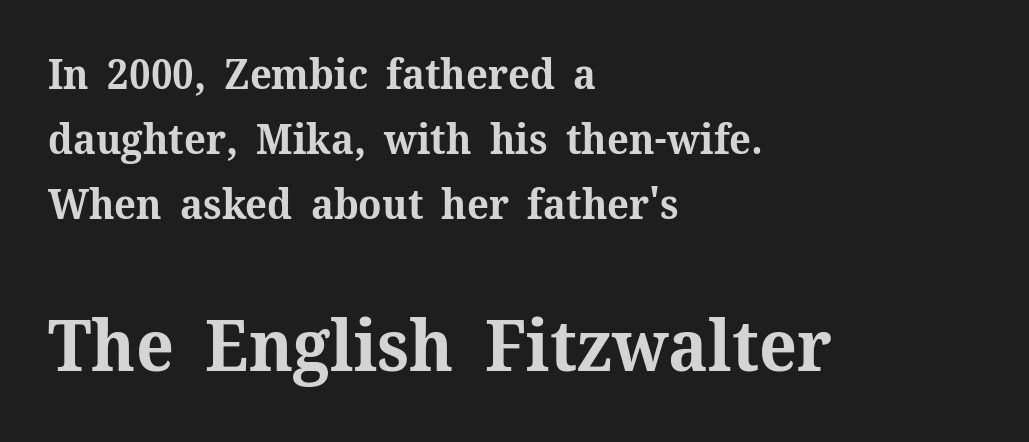
Rows of type keep a routine distance in the vertical direction. The tracking reads as untouched default to a designer's eye. The characters display serif detailing at their extremities. Bare-footed words on every line. The setting favours the left margin, as ordinary paragraphs usually do.
